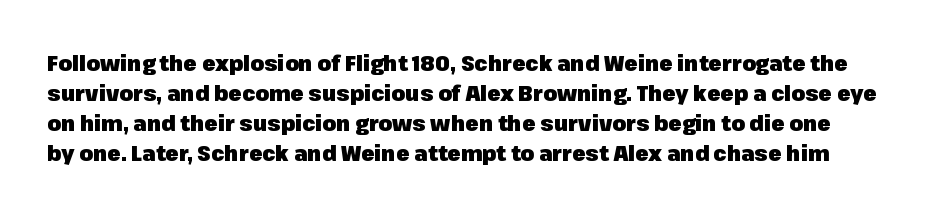
Q: Is the text bold? A: Yes.
Q: Is the text italic (slanted)? A: No, it is upright.
Q: Is the text underlined? A: No.
Q: Is the spacing between letters normal or unusually wide? A: Normal.
Q: Is the spacing between lines tight, normal or loose? A: Normal.
